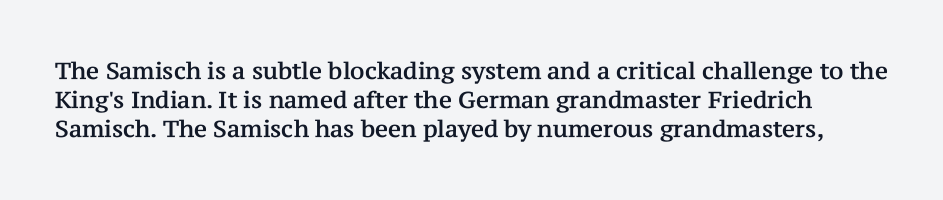
The image shows 23 px text type, upright; set normal line spacing (1.27x), normal letter spacing, not underlined.
